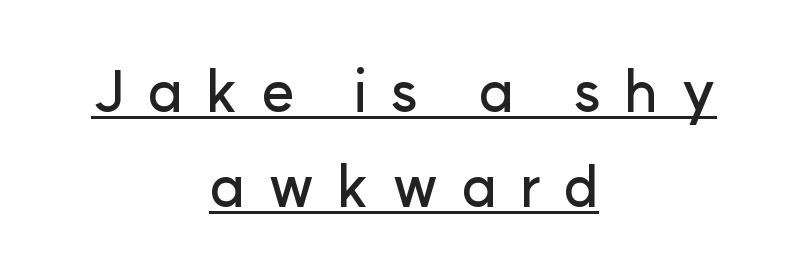
Quick note: interline space is typical. Think of a printed novel: that variable character pitch is what you see here. Regarding serifs, this sample does without them. Nope, not italic — everything's standing straight. Caption: multi-line text, centered on the measure.
